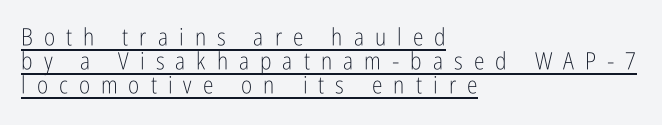
The image shows 24 px text type, upright; set left-aligned, tight line spacing (1.01x), unusually wide letter spacing (+0.46 em), underlined.
